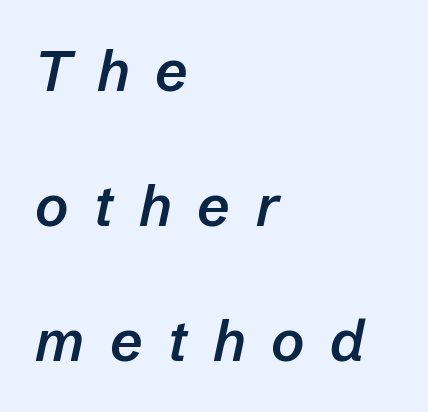
Q: Is the text bold? A: Semi-bold.
Q: Is the text italic (slanted)? A: Yes, it leans right by about 12 degrees.
Q: Is the text underlined? A: No.
Q: How is the paragraph aligned? A: Left-aligned.
Q: Is the spacing between letters normal or unusually wide? A: Unusually wide.
Q: Is the spacing between lines tight, normal or loose? A: Loose.
Q: Width (condensed, normal, or wide)? A: Normal.
Q: Stroke contrast? A: Low.
Q: x-height? A: Medium.
Q: Monospaced? A: No.
